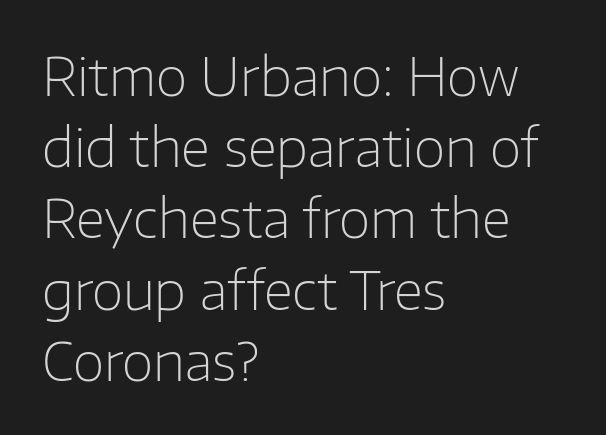
Designer's note — italics off, roman on. Counters stay open thanks to moderate or lighter strokes. The face used here is proportionally spaced, like ordinary book or web type. Characters follow at the spacing the type designer built in. The lines sit at an ordinary, default distance from one another. Alignment: flush left.
